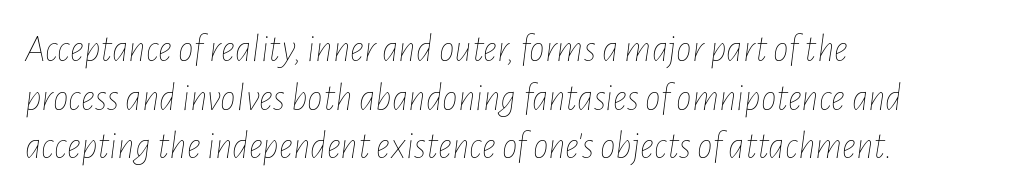
Q: Is the text bold? A: No.
Q: Is the text italic (slanted)? A: Yes, it leans right by about 7 degrees.
Q: Is the text underlined? A: No.
Q: How is the paragraph aligned? A: Left-aligned.
Q: Is the spacing between letters normal or unusually wide? A: Normal.
Q: Is the spacing between lines tight, normal or loose? A: Normal.
Q: Width (condensed, normal, or wide)? A: Condensed.
Q: Stroke contrast? A: Low.
Q: x-height? A: Medium.
Q: Monospaced? A: No.
